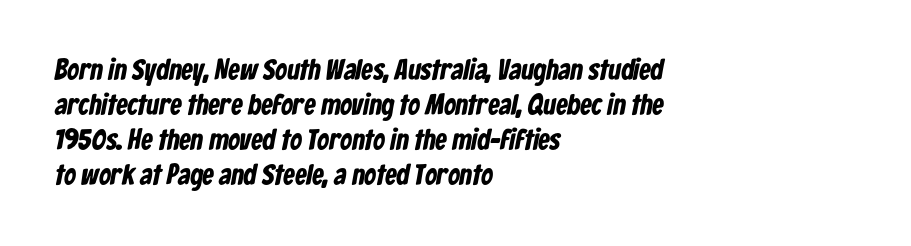
{"serif": "no", "bold": "yes", "weight": "bold", "width": "condensed", "stroke_contrast": "low", "x_height": "medium", "monospaced": "no", "underline": "no", "align": "left", "line_spacing_ratio": 1.21, "letter_spacing": "normal", "letter_spacing_em": 0.0, "glyph_px": 29}
